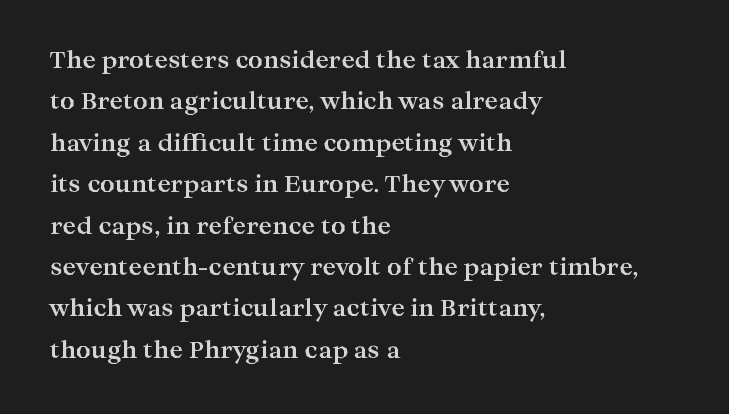
{"italic": "no", "bold": "yes", "underline": "no", "align": "left", "line_spacing_ratio": 1.8, "letter_spacing": "normal", "letter_spacing_em": 0.0, "glyph_px": 23}
